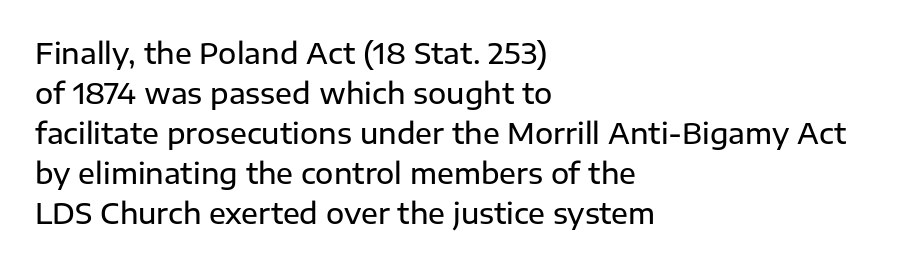
The image shows 28 px semibold sans-serif type, upright; set left-aligned, normal line spacing (1.43x), normal letter spacing, not underlined; low stroke contrast and a medium x-height.
